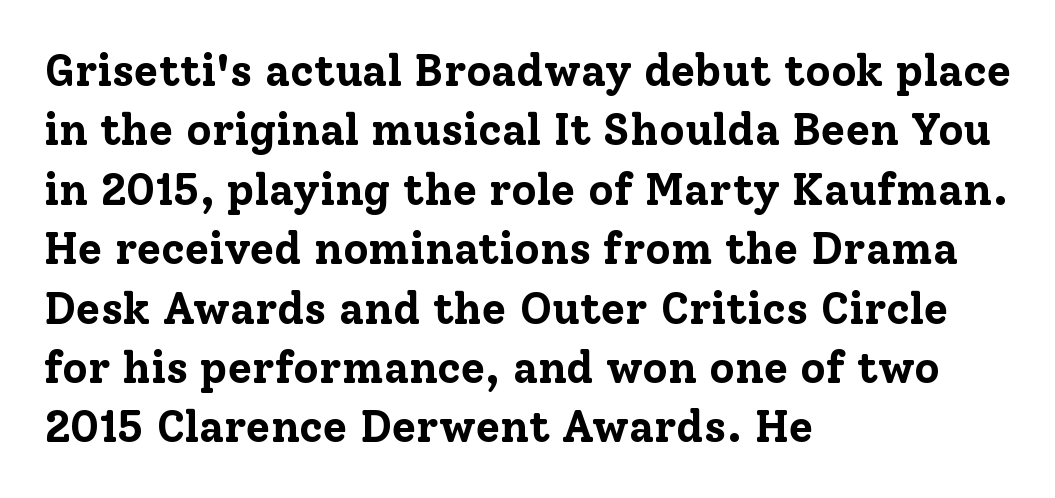
The image shows 44 px bold serif type, upright; set left-aligned, normal line spacing (1.35x), normal letter spacing, not underlined; low stroke contrast and a medium x-height.
